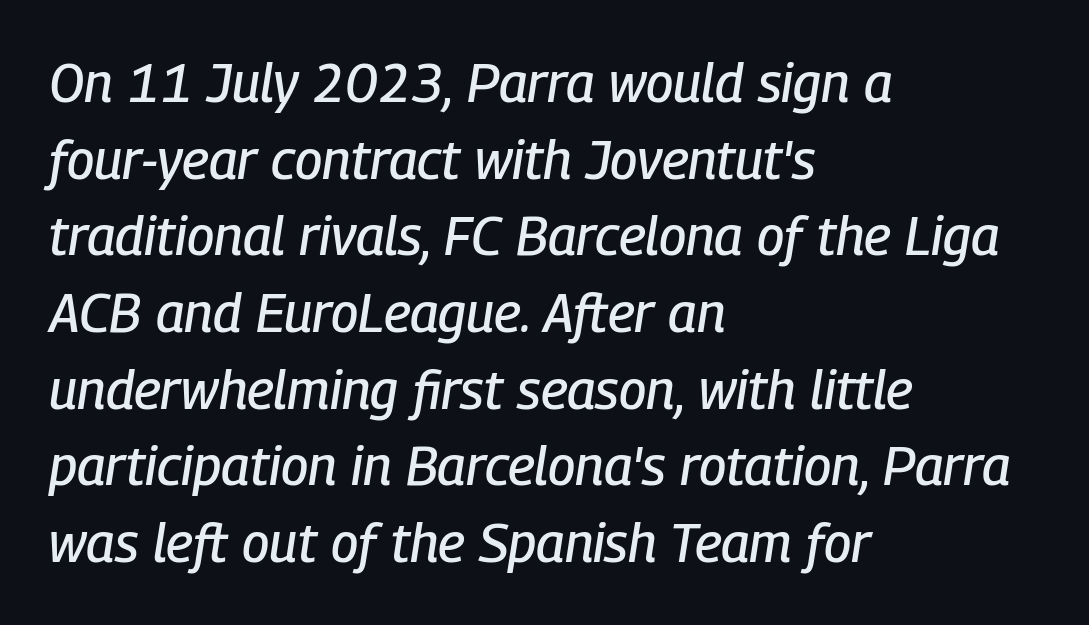
The face used here is rendered with its standard letterfit. The passage shown is typed in a proportional face where columns would drift. Reading down the column, the eye jumps a familiar distance to each next line. The compositor pushed each line to the left boundary.
